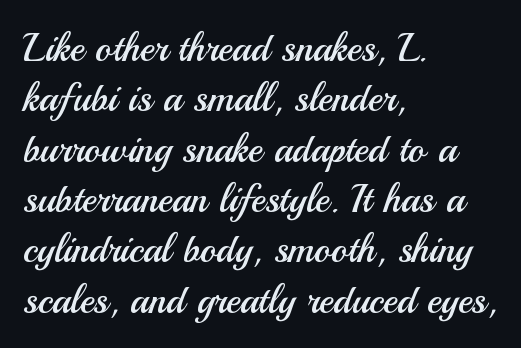
Q: Is the text bold? A: No.
Q: Is the text italic (slanted)? A: Yes.
Q: Is the typeface a serif or a sans-serif typeface? A: Sans-serif.
Q: Is the text underlined? A: No.
Q: How is the paragraph aligned? A: Left-aligned.
Q: Is the spacing between letters normal or unusually wide? A: Normal.
Q: Is the spacing between lines tight, normal or loose? A: Normal.
Q: Width (condensed, normal, or wide)? A: Normal.
Q: Stroke contrast? A: Medium.
Q: x-height? A: Small.
Q: Monospaced? A: No.
